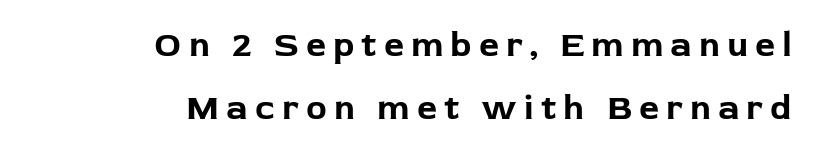
Look at the stroke-to-counter ratio: heavy, a bold. The paragraph has a hard right edge and a soft left edge. The space beneath each line is pristine and unruled. The face used here is proportionally spaced, like ordinary book or web type.
